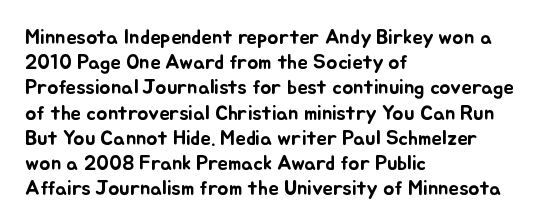
Posture: straight, roman, zero tilt. A clean baseline with only descenders dipping below it. Does the copy run flush right? No — it runs flush left. Tracking value appears to be zero — textbook default spacing.
